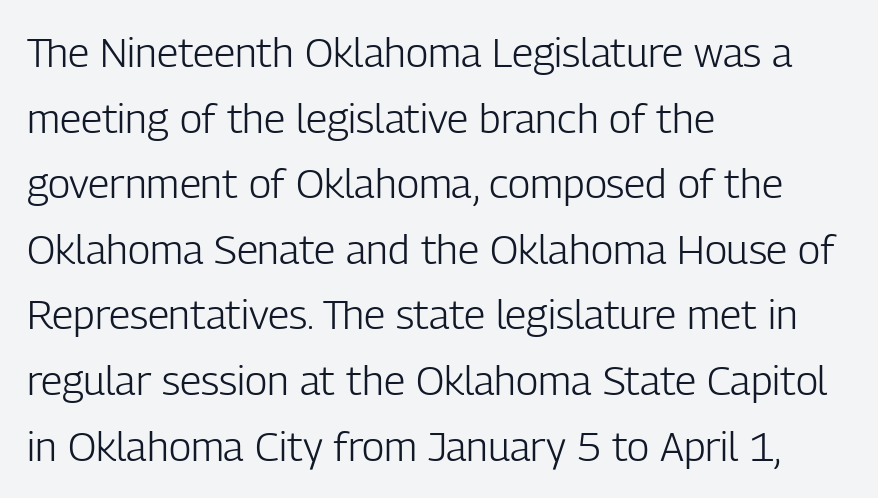
A classic flush-left, rag-right setting is used for this passage. You can tell it's not italic because the verticals are truly vertical. The type family on display is of the sans-serif kind. A normal amount of white space separates one row of letters from the next.
